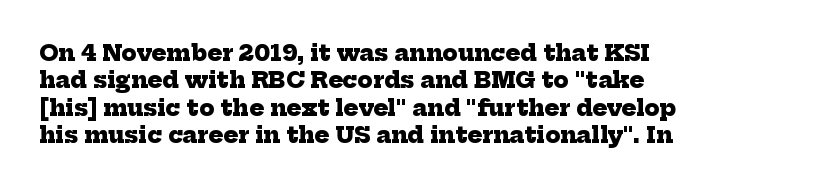
The image shows 22 px bold type; set left-aligned, line spacing 1.24x, normal letter spacing, not underlined.
